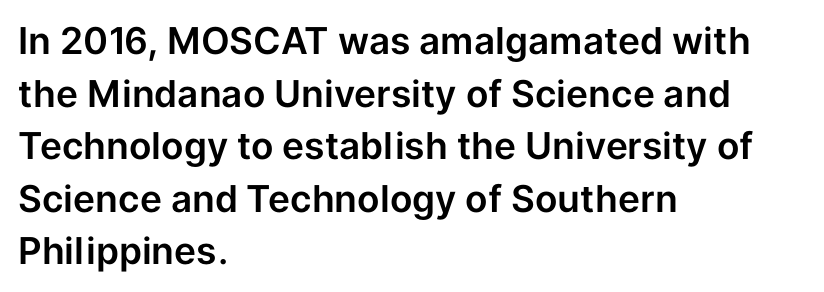
Q: Is the text italic (slanted)? A: No, it is upright.
Q: Is the typeface a serif or a sans-serif typeface? A: Sans-serif.
Q: Is the text underlined? A: No.
Q: How is the paragraph aligned? A: Left-aligned.
Q: Is the spacing between letters normal or unusually wide? A: Normal.
Q: Is the spacing between lines tight, normal or loose? A: Normal.
Q: Width (condensed, normal, or wide)? A: Normal.
Q: Stroke contrast? A: Low.
Q: x-height? A: Medium.
Q: Monospaced? A: No.
